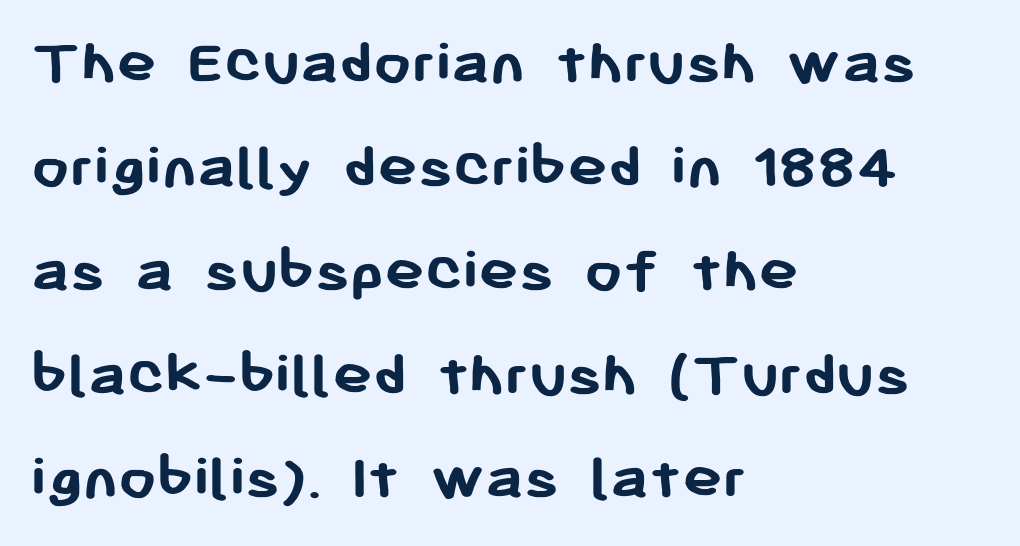
The image shows 67 px semibold sans-serif type, upright; set left-aligned, normal line spacing (1.55x), normal letter spacing, not underlined; low stroke contrast and a medium x-height.
